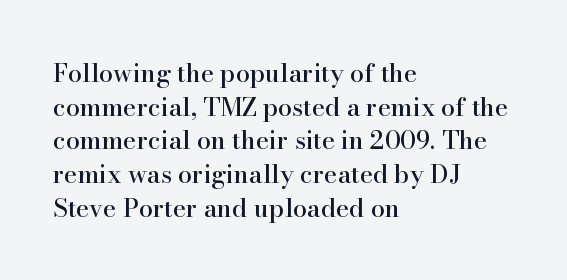
Q: Is the text italic (slanted)? A: No, it is upright.
Q: Is the text underlined? A: No.
Q: How is the paragraph aligned? A: Left-aligned.
Q: Is the spacing between letters normal or unusually wide? A: Normal.
Q: Is the spacing between lines tight, normal or loose? A: Normal.
